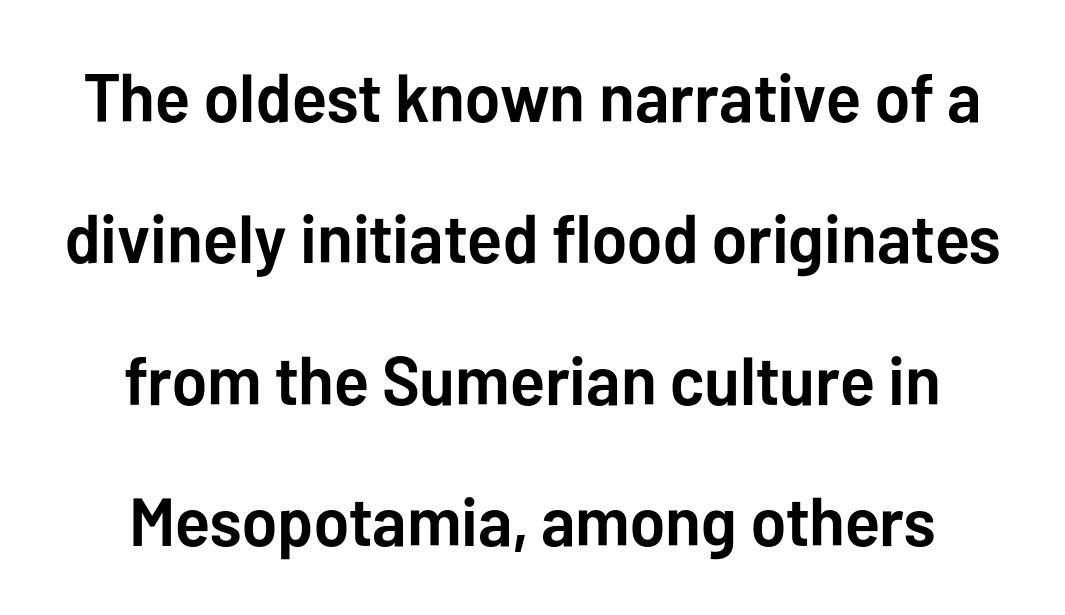
The image shows 68 px semibold sans-serif type, upright; set loose line spacing (2.08x), normal letter spacing, not underlined; low stroke contrast and a medium x-height.
